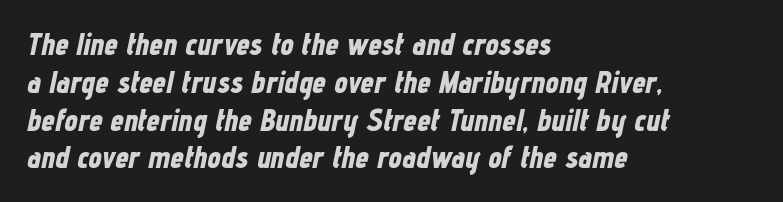
Q: Is the text bold? A: Yes.
Q: Is the text italic (slanted)? A: Yes, it leans right by about 12 degrees.
Q: Is the text underlined? A: No.
Q: How is the paragraph aligned? A: Left-aligned.
Q: Is the spacing between letters normal or unusually wide? A: Normal.
Q: Is the spacing between lines tight, normal or loose? A: Normal.
Q: Width (condensed, normal, or wide)? A: Condensed.
Q: Stroke contrast? A: Low.
Q: x-height? A: Medium.
Q: Monospaced? A: No.
